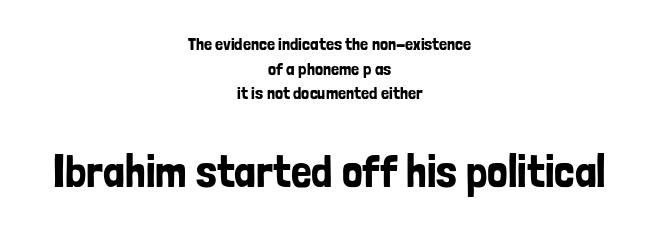
The image shows 46 px condensed sans-serif type, upright; set centered, normal line spacing (1.37x), normal letter spacing, not underlined; the second (bottom) block is 2.56x larger; low stroke contrast and a medium x-height.
